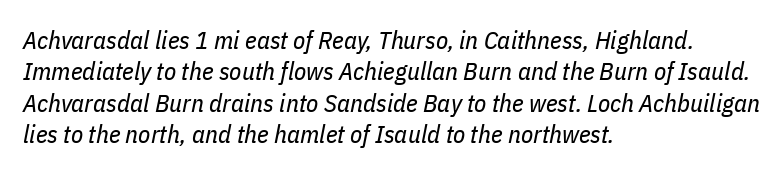
Q: Is the text bold? A: No.
Q: Is the text italic (slanted)? A: Yes, it leans right by about 11 degrees.
Q: Is the text underlined? A: No.
Q: How is the paragraph aligned? A: Left-aligned.
Q: Is the spacing between letters normal or unusually wide? A: Normal.
Q: Is the spacing between lines tight, normal or loose? A: Normal.
